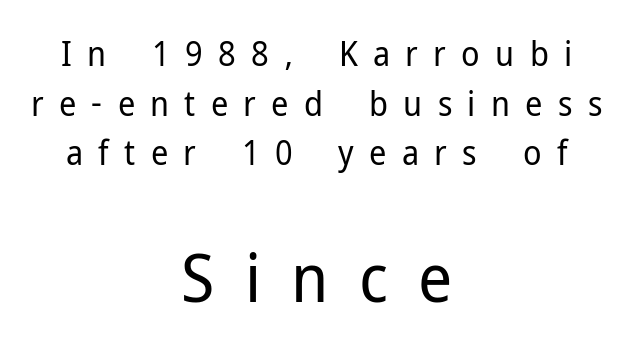
Ascenders rise straight up at ninety degrees. Every row of glyphs is offset so its center matches the block's center. You could only call the tracking loose — the letters float apart. Look at the bottom of the vertical strokes: they stop flat, with no serifs. The weight tops out at a normal text grade. The space beneath each line is pristine and unruled.
